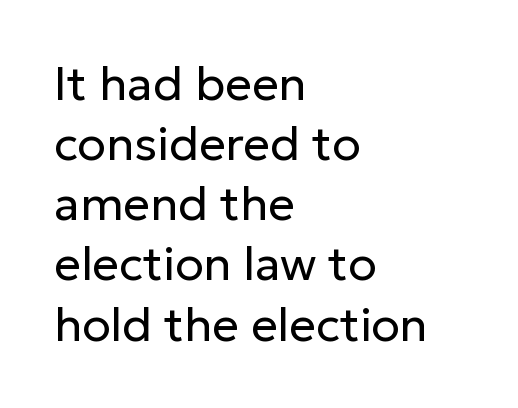
Q: Is the text bold? A: No.
Q: Is the text italic (slanted)? A: No, it is upright.
Q: Is the typeface a serif or a sans-serif typeface? A: Sans-serif.
Q: Is the text underlined? A: No.
Q: How is the paragraph aligned? A: Left-aligned.
Q: Is the spacing between letters normal or unusually wide? A: Normal.
Q: Is the spacing between lines tight, normal or loose? A: Normal.
Q: Width (condensed, normal, or wide)? A: Normal.
Q: Stroke contrast? A: Low.
Q: x-height? A: Medium.
Q: Monospaced? A: No.
